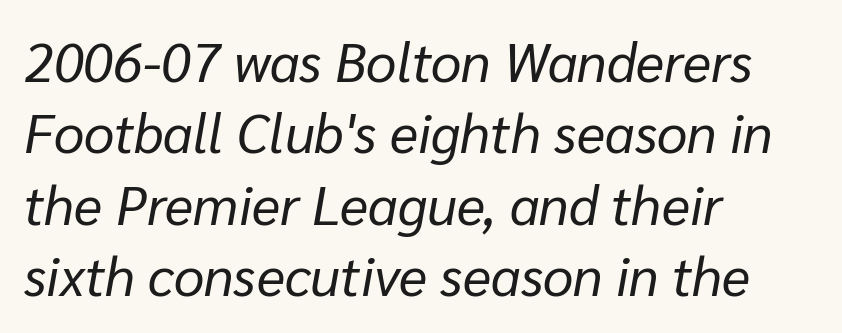
The image shows 54 px regular-weight type, italic (leaning right); set left-aligned, normal line spacing (1.32x), normal letter spacing, not underlined; low stroke contrast and a medium x-height.
